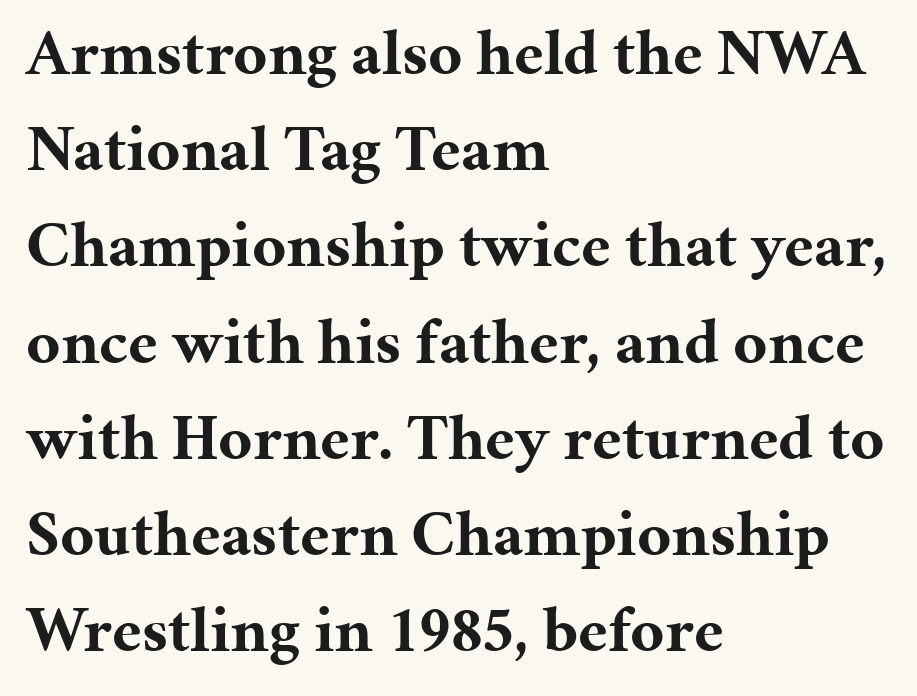
{"serif": "yes", "italic": "no", "bold": "yes", "weight": "bold", "width": "normal", "stroke_contrast": "medium", "x_height": "medium", "monospaced": "no", "underline": "no", "align": "left", "line_spacing": "normal", "line_spacing_ratio": 1.48, "letter_spacing": "normal", "letter_spacing_em": 0.0, "glyph_px": 65}
